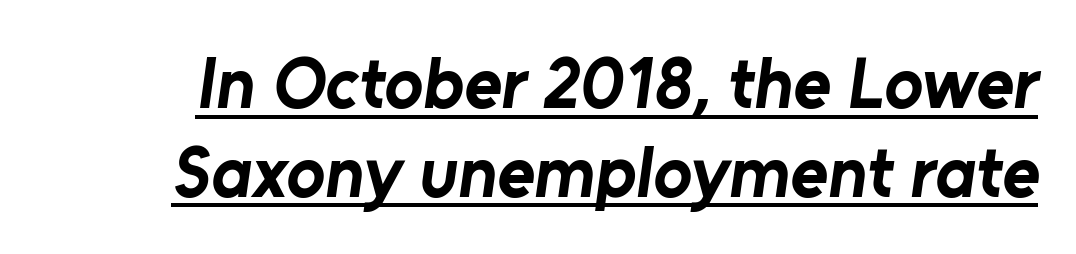
The image shows 72 px bold sans-serif type; set line spacing 1.23x, normal letter spacing, underlined; low stroke contrast and a medium x-height.
